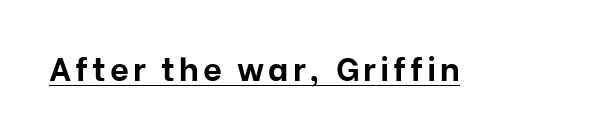
{"serif": "no", "italic": "no", "bold": "yes", "weight": "bold", "width": "normal", "stroke_contrast": "low", "x_height": "medium", "monospaced": "no", "underline": "yes", "glyph_px": 33}
